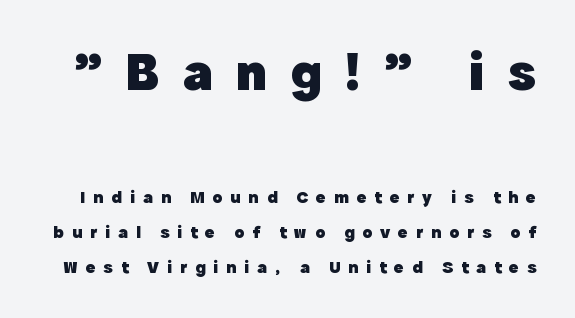
Proportional: the letters do not fall into vertical columns. The letters are bold, with thick, heavy strokes. Is the lower block the larger one? No — the upper block carries the bigger type. Tall strokes in this sample are plumb rather than angled. Students, observe: this is what heavily led, spacious text looks like.
